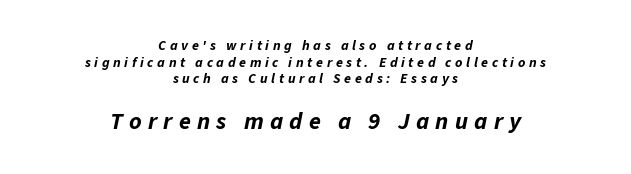
Someone cranked the tracking dial way up on this one. These lines stack symmetrically, like a column narrowing and widening about its center. The rendering applies a slant to the glyphs. Size contrast runs from small at the top to large at the bottom. These words are printed bold, with thick strokes throughout. The area under the type is left untouched.
